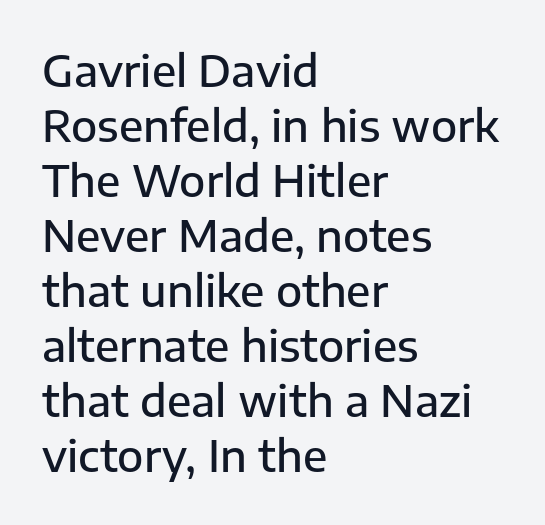
Observe the ordinary spacing: letters are neighbours, not strangers. Successive baselines arrive at the customary interval. Each letter's strokes conclude bluntly, with no projecting serifs. Posture: vertical. If you drew a ruler down the left edge, every line would touch it. Compared with an ordinary text face, these strokes are moderately heavier — a semibold.
